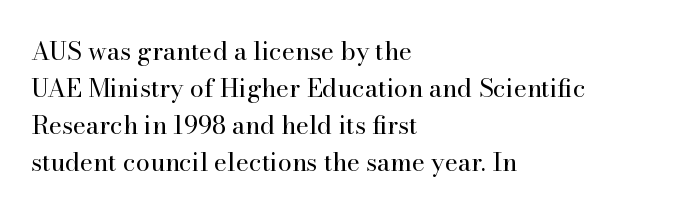
The image shows 25 px text type, upright; set left-aligned, normal line spacing (1.48x), normal letter spacing, not underlined.
